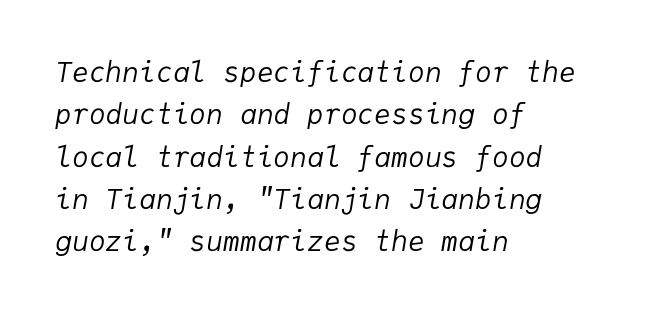
Q: Is the text bold? A: No.
Q: Is the text italic (slanted)? A: Yes, it leans right by about 9 degrees.
Q: Is the text underlined? A: No.
Q: How is the paragraph aligned? A: Left-aligned.
Q: Is the spacing between letters normal or unusually wide? A: Normal.
Q: Is the spacing between lines tight, normal or loose? A: Normal.
Q: Width (condensed, normal, or wide)? A: Normal.
Q: Stroke contrast? A: Low.
Q: x-height? A: Medium.
Q: Monospaced? A: Yes.
